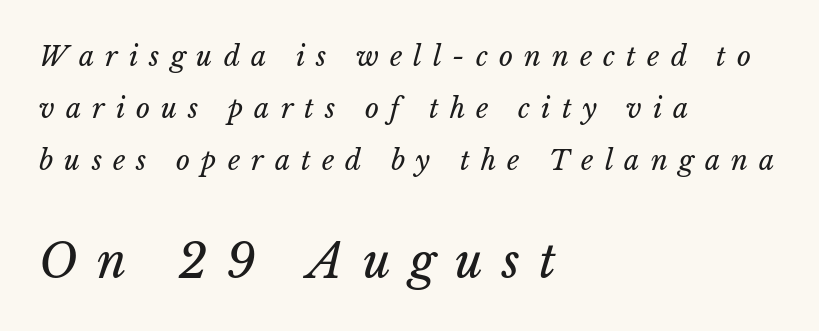
{"bold": "no", "weight": "regular", "width": "normal", "stroke_contrast": "low", "x_height": "medium", "monospaced": "no", "underline": "no", "align": "left", "line_spacing": "loose", "line_spacing_ratio": 1.92, "letter_spacing": "wide", "letter_spacing_em": 0.41, "larger_block": "second", "size_ratio": 1.74, "glyph_px": 47}
